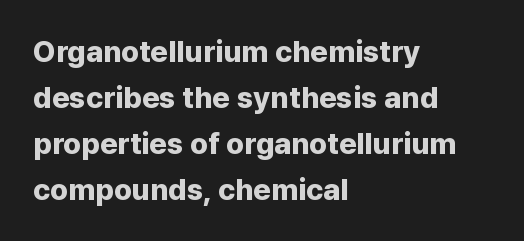
The rag falls on the right side of this text block. Italic: no, the glyphs are upright roman. This sample has the flowing, uneven cadence of proportional lettering. No feet cap the strokes, marking this as sans-serif type.
